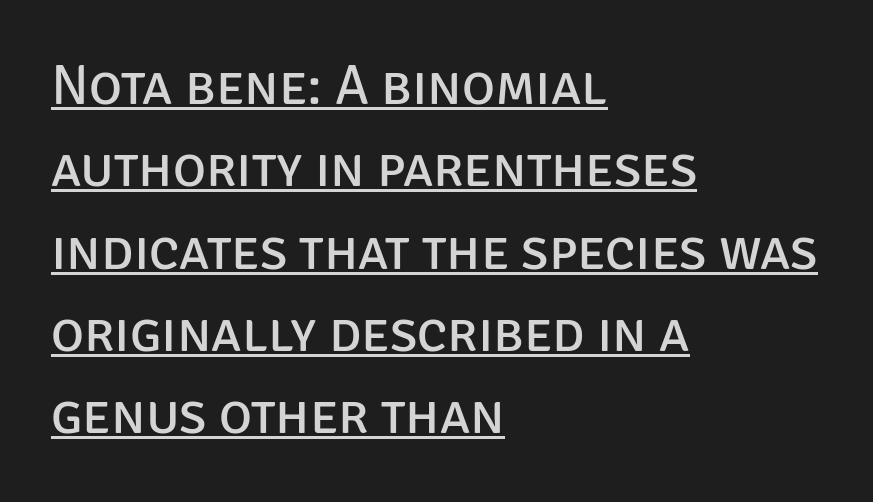
{"serif": "no", "italic": "no", "bold": "no", "weight": "regular", "width": "normal", "stroke_contrast": "low", "x_height": "large", "monospaced": "no", "underline": "yes", "align": "left", "line_spacing": "normal", "line_spacing_ratio": 1.47, "letter_spacing": "normal", "letter_spacing_em": 0.0, "glyph_px": 56}
